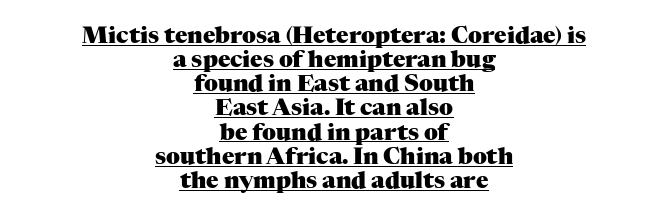
Q: Is the text bold? A: Yes.
Q: Is the text italic (slanted)? A: No, it is upright.
Q: Is the text underlined? A: Yes.
Q: How is the paragraph aligned? A: Centered.
Q: Is the spacing between letters normal or unusually wide? A: Normal.
Q: Is the spacing between lines tight, normal or loose? A: Tight.
